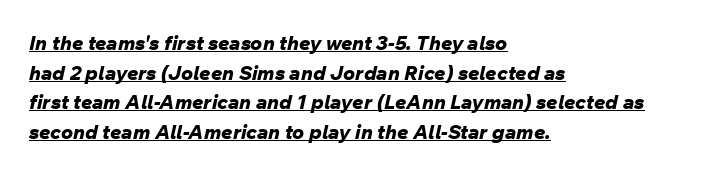
{"italic": "yes", "lean": "right", "slant_degrees": 12, "bold": "yes", "underline": "yes", "align": "left", "line_spacing": "normal", "line_spacing_ratio": 1.48, "letter_spacing": "normal", "letter_spacing_em": 0.0, "glyph_px": 20}
